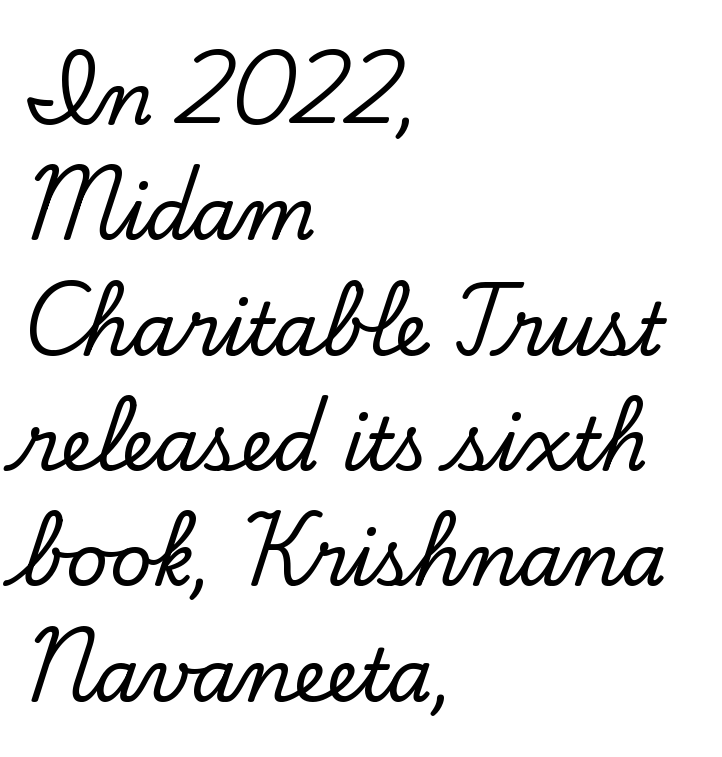
The image shows 73 px serif type; set left-aligned, normal line spacing (1.58x), normal letter spacing, not underlined; low stroke contrast and a small x-height.
